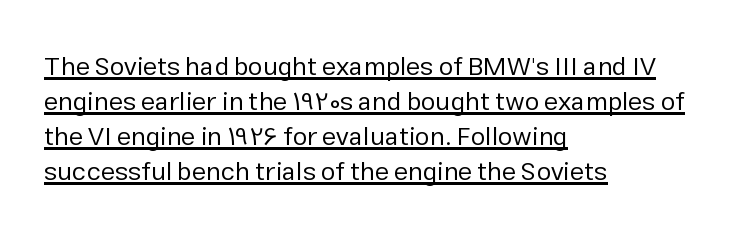
Q: Is the text bold? A: No.
Q: Is the text italic (slanted)? A: No, it is upright.
Q: Is the text underlined? A: Yes.
Q: How is the paragraph aligned? A: Left-aligned.
Q: Is the spacing between letters normal or unusually wide? A: Normal.
Q: Is the spacing between lines tight, normal or loose? A: Normal.
